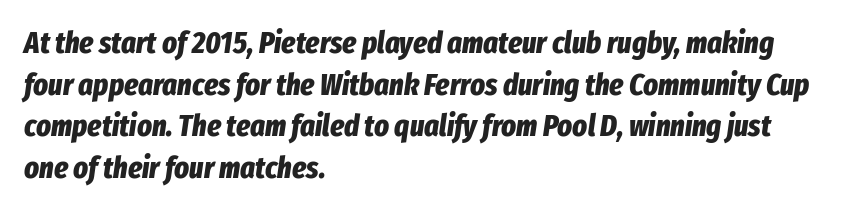
Every letter is thick-stroked: bold, no question. Proportional: the letters do not fall into vertical columns. Typeset ragged right — the left edge is the straight one. Each word holds together tightly as a unit, with standard inter-letter gaps. Unmarked baselines from the first word to the last.
